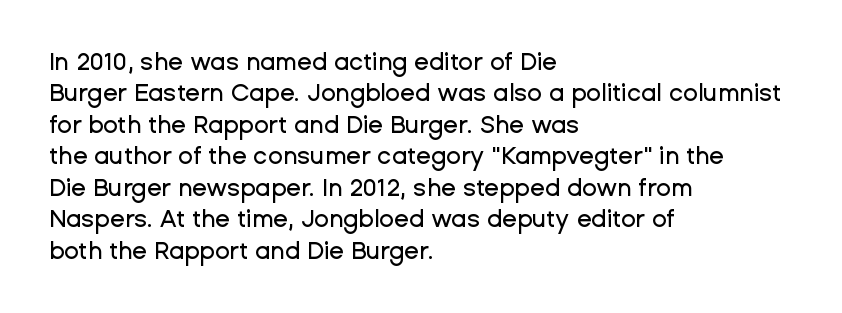
Q: Is the text italic (slanted)? A: No, it is upright.
Q: Is the text underlined? A: No.
Q: How is the paragraph aligned? A: Left-aligned.
Q: Is the spacing between letters normal or unusually wide? A: Normal.
Q: Is the spacing between lines tight, normal or loose? A: Normal.
